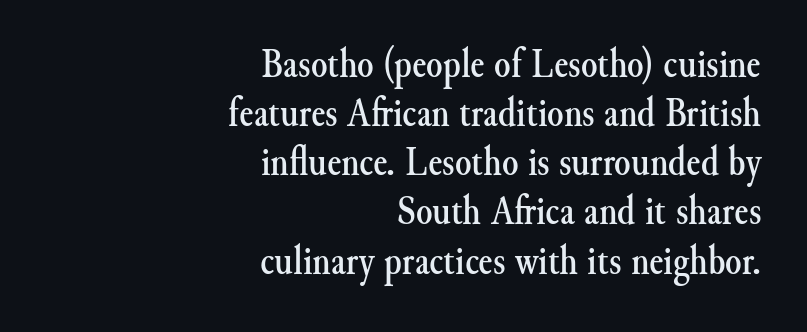
The letters sit at their default tracking, neither squeezed nor spread. Underlining? Definitely not there. Serifs: yes, visible at the terminals of the letterforms. You can tell it's not italic because the verticals are truly vertical. The passage is arranged like a letterhead date or caption credit — flush right. Proportional: the letters do not fall into vertical columns.
